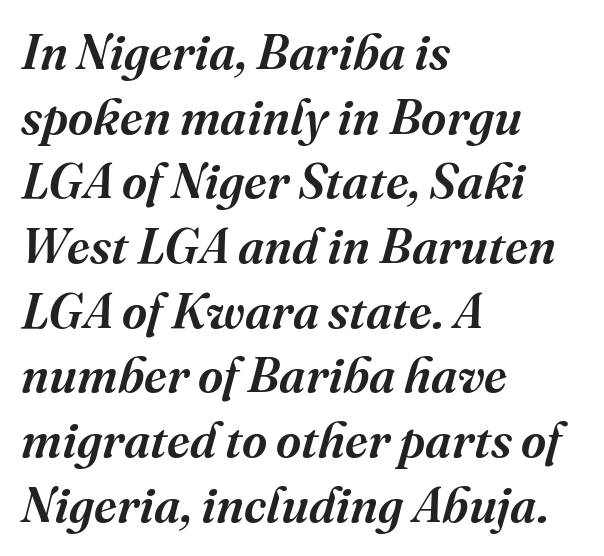
Rendered with sloped, italic letterforms. Alignment: flush left. Nobody drew a line under any word here. Stroke terminals: seriffed.
